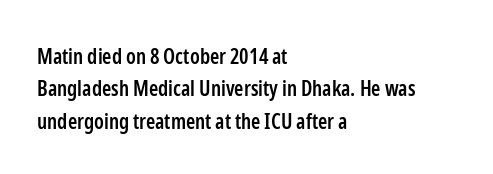
The image shows 21 px text type, upright; set left-aligned, normal line spacing (1.54x), normal letter spacing, not underlined.
